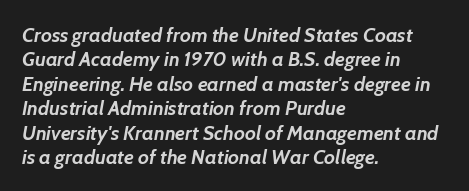
The image shows 20 px bold type, italic (leaning right); set left-aligned, line spacing 1.22x, normal letter spacing, not underlined.
